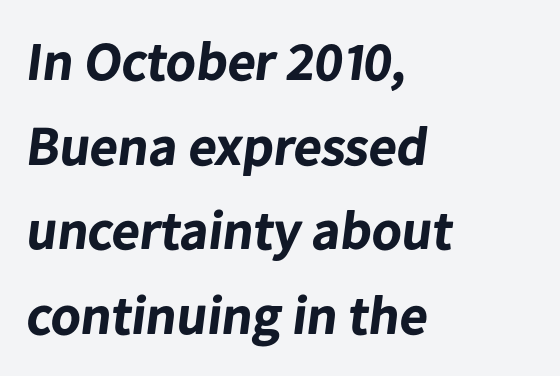
Glance below the letters and you will spot only blank space. Plenty of ink on the page — the face is bold. Alignment: flush left. Each new line begins a customary step beneath the previous one. You could not count columns in this text — the font is proportionally spaced.
